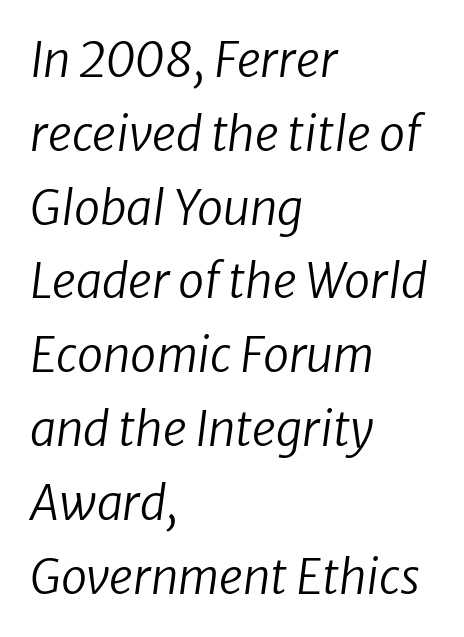
Quick note: interline space is typical. Default kerning and tracking; the words read as compact shapes. Designer's note — italics engaged. A student would call this left alignment; a typographer would say flush left, rag right. The typeface has the unassuming heft of standard copy or less.
